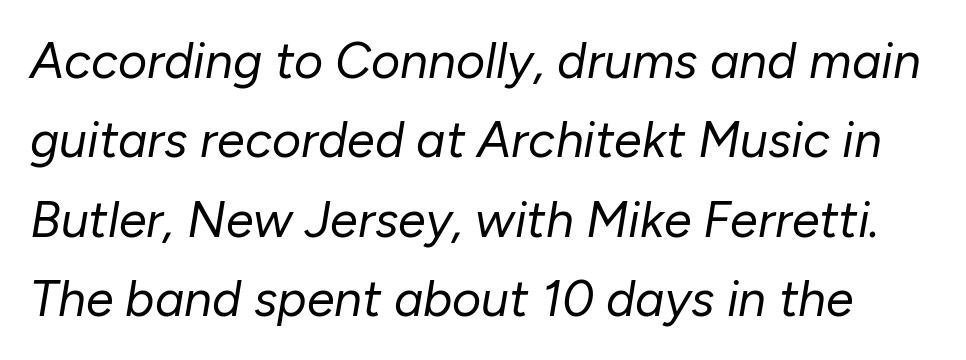
Q: Is the text bold? A: No.
Q: Is the text italic (slanted)? A: Yes, it leans right by about 10 degrees.
Q: Is the text underlined? A: No.
Q: Is the spacing between letters normal or unusually wide? A: Normal.
Q: Is the spacing between lines tight, normal or loose? A: Normal.
Q: Width (condensed, normal, or wide)? A: Normal.
Q: Stroke contrast? A: Low.
Q: x-height? A: Medium.
Q: Monospaced? A: No.
